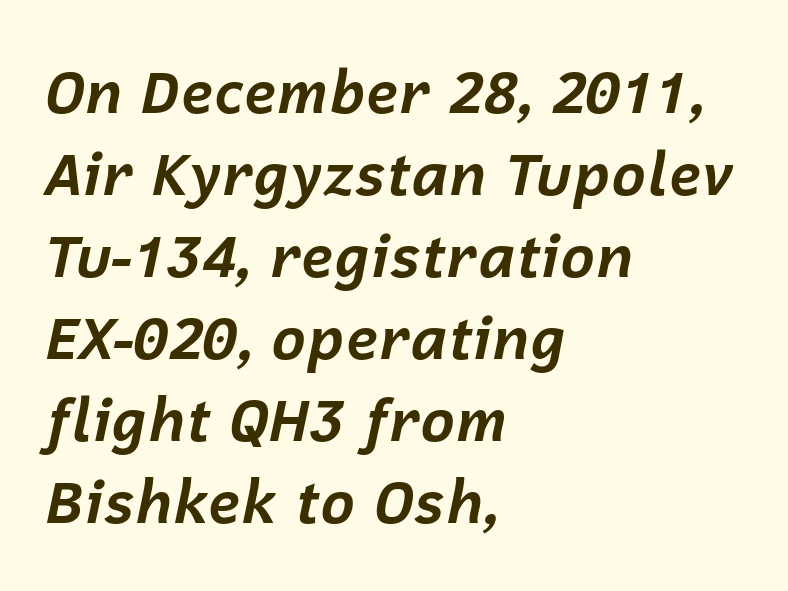
Q: Is the text bold? A: Yes.
Q: Is the text italic (slanted)? A: Yes, it leans right by about 12 degrees.
Q: Is the text underlined? A: No.
Q: How is the paragraph aligned? A: Left-aligned.
Q: Is the spacing between letters normal or unusually wide? A: Normal.
Q: Is the spacing between lines tight, normal or loose? A: Normal.
Q: Width (condensed, normal, or wide)? A: Normal.
Q: Stroke contrast? A: Low.
Q: x-height? A: Medium.
Q: Monospaced? A: No.
